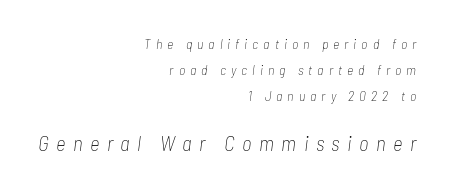
{"italic": "yes", "lean": "right", "slant_degrees": 7, "bold": "no", "underline": "no", "align": "right", "line_spacing_ratio": 1.87, "letter_spacing": "wide", "letter_spacing_em": 0.35, "larger_block": "second", "size_ratio": 1.5, "glyph_px": 21}
